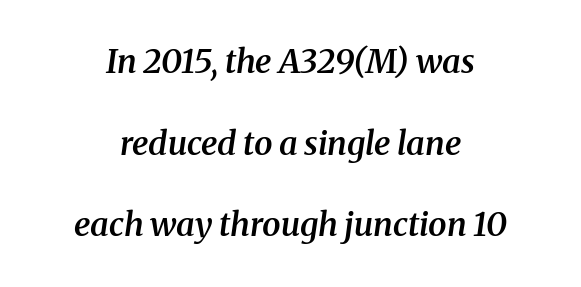
{"serif": "yes", "italic": "yes", "lean": "right", "slant_degrees": 8, "bold": "semi", "weight": "semibold", "width": "normal", "stroke_contrast": "medium", "x_height": "medium", "monospaced": "no", "underline": "no", "align": "center", "line_spacing": "loose", "line_spacing_ratio": 2.47, "letter_spacing": "normal", "letter_spacing_em": 0.0, "glyph_px": 33}
